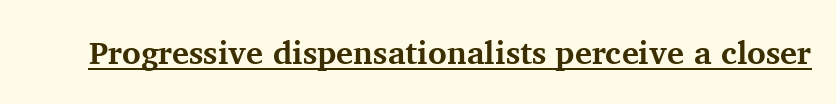
{"serif": "yes", "italic": "no", "bold": "yes", "weight": "bold", "width": "normal", "stroke_contrast": "medium", "x_height": "medium", "monospaced": "no", "underline": "yes", "letter_spacing": "normal", "letter_spacing_em": 0.0, "glyph_px": 32}
